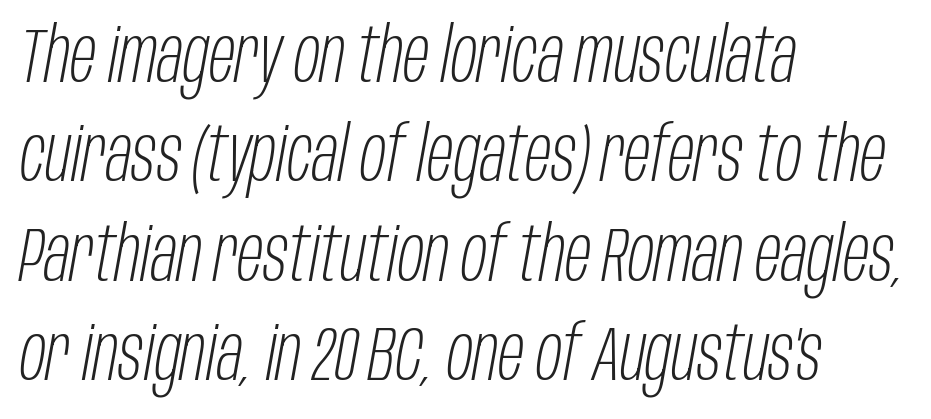
The axis of the letterforms is tilted away from vertical. Descender tails drop into unmarked territory. The weight tops out at a normal text grade. Notice how the passage keeps a crisp vertical edge on the left only.
